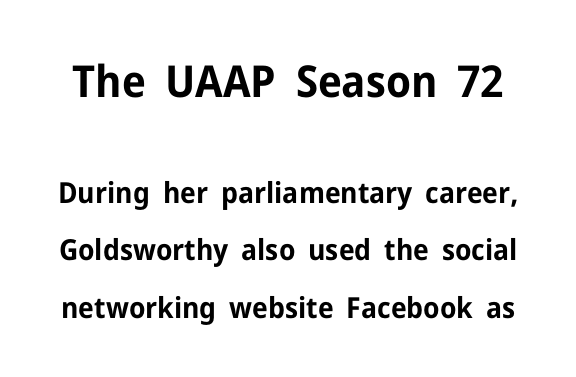
{"serif": "no", "italic": "no", "bold": "yes", "weight": "bold", "width": "normal", "stroke_contrast": "low", "x_height": "medium", "monospaced": "no", "underline": "no", "line_spacing": "loose", "line_spacing_ratio": 1.99, "letter_spacing": "normal", "letter_spacing_em": 0.0, "larger_block": "first", "size_ratio": 1.52, "glyph_px": 44}
